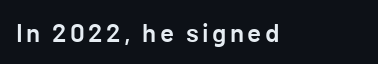
{"italic": "no", "bold": "semi", "underline": "no", "glyph_px": 26}
